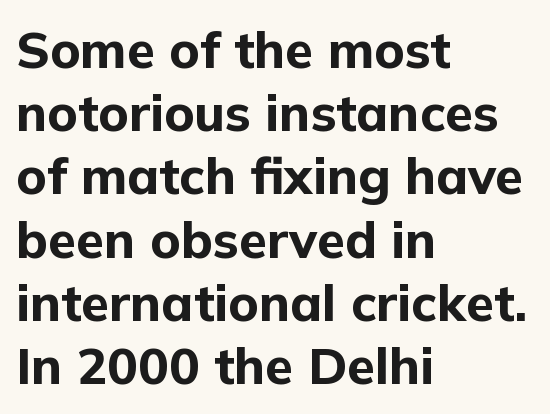
These lines stack with their left ends in a neat column. A typesetter would mark this as roman, not italic. I'd call this a sans setting — the letters go barefoot. Pretty heavy lettering here — definitely bold.
